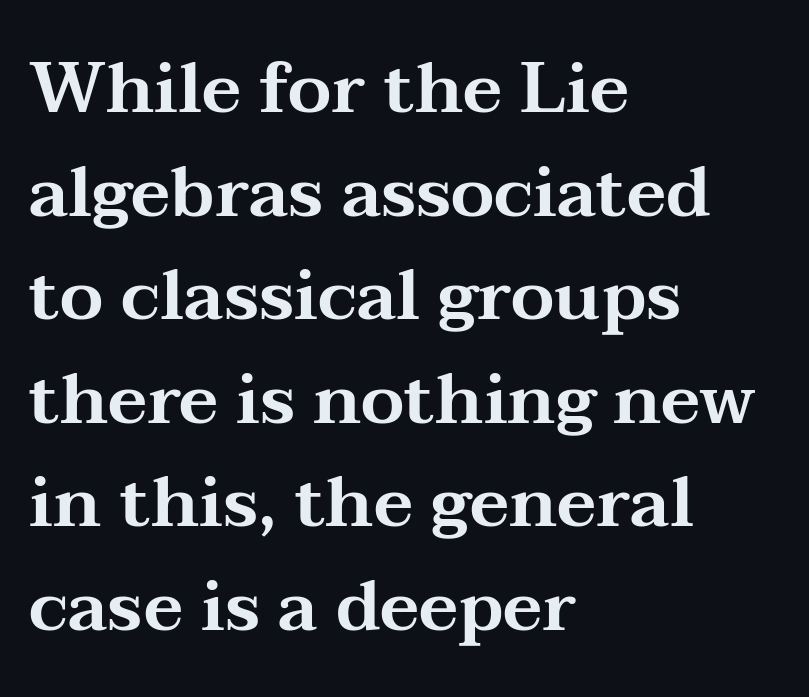
Regarding leading, the lines here are spaced in the standard way. Does the lettering tilt? It doesn't — this is upright. This sample uses a serif face. Do the characters align in a grid? No, the font is proportional. The rendering anchors every line to the left-hand side. The gaps between neighbouring characters are ordinary and unremarkable.
